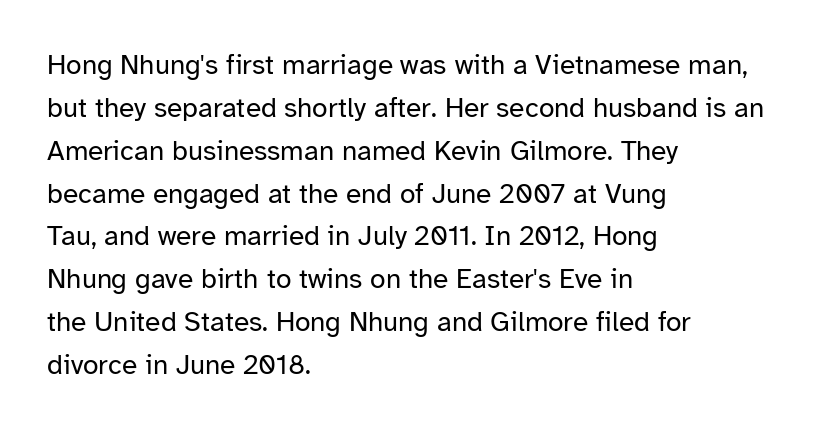
The image shows 28 px regular-weight sans-serif type, upright; set left-aligned, normal line spacing (1.53x), normal letter spacing, not underlined; low stroke contrast and a medium x-height.
